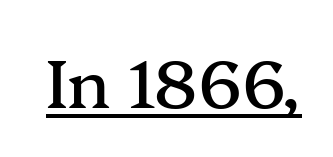
When letters stand straight like this, we call the style roman or upright. Looks like someone drew a line under every word here. Nobody touched the tracking dial on this one. The face used here is proportionally spaced, like ordinary book or web type.
